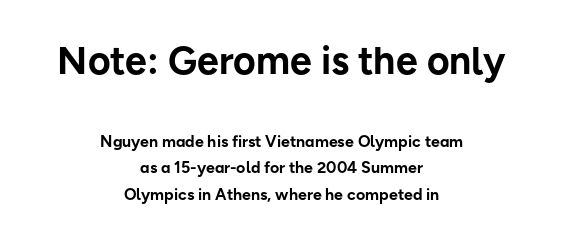
This sample uses a sans-serif face. Two sizes are in play, and the larger belongs to the first block. Each new line begins a customary step beneath the previous one. The foot of each line stays bare and open. Compared with an ordinary text face, these strokes are far heavier — a full bold.
